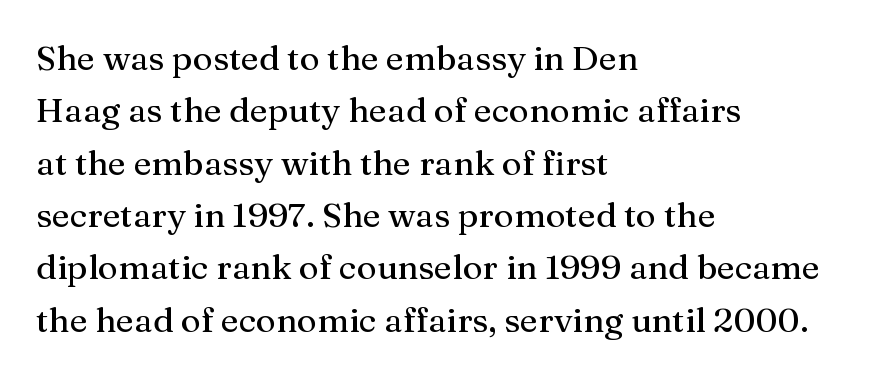
Q: Is the text italic (slanted)? A: No, it is upright.
Q: Is the typeface a serif or a sans-serif typeface? A: Serif.
Q: Is the text underlined? A: No.
Q: How is the paragraph aligned? A: Left-aligned.
Q: Is the spacing between letters normal or unusually wide? A: Normal.
Q: Is the spacing between lines tight, normal or loose? A: Normal.
Q: Width (condensed, normal, or wide)? A: Normal.
Q: Stroke contrast? A: Medium.
Q: x-height? A: Medium.
Q: Monospaced? A: No.
